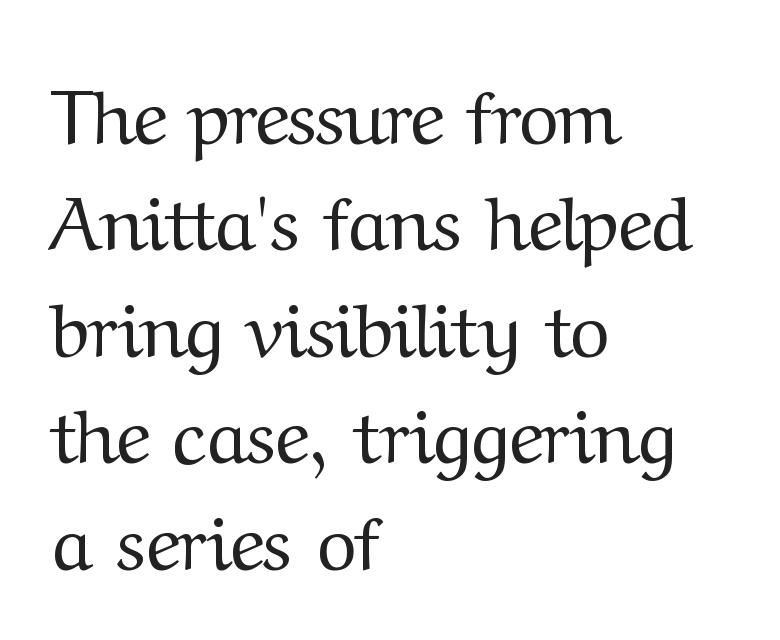
{"serif": "yes", "italic": "no", "bold": "no", "weight": "regular", "width": "normal", "stroke_contrast": "medium", "x_height": "medium", "monospaced": "no", "underline": "no", "align": "left", "line_spacing": "normal", "line_spacing_ratio": 1.4, "letter_spacing": "normal", "letter_spacing_em": 0.0, "glyph_px": 76}
